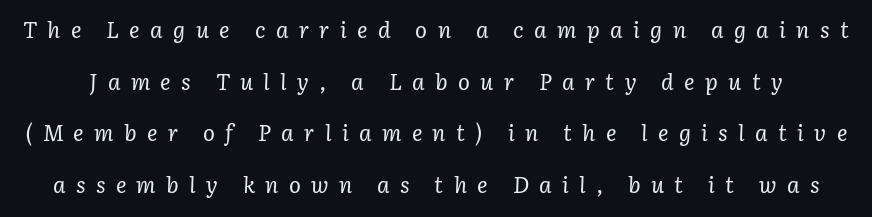
Q: Is the text bold? A: No.
Q: Is the text italic (slanted)? A: Yes, it leans right by about 3 degrees.
Q: Is the text underlined? A: No.
Q: Is the spacing between letters normal or unusually wide? A: Unusually wide.
Q: Is the spacing between lines tight, normal or loose? A: Loose.
